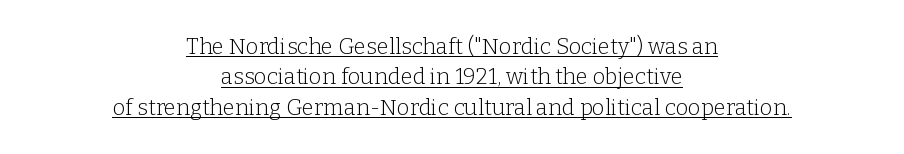
The image shows 22 px text type, upright; set centered, normal line spacing (1.38x), normal letter spacing, underlined.
